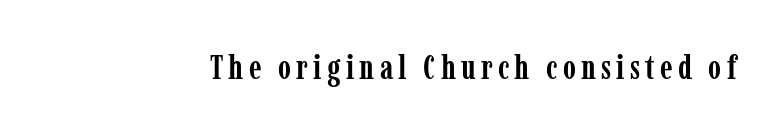
The image shows 33 px semibold, condensed serif type, upright; set not underlined; low stroke contrast and a medium x-height.
